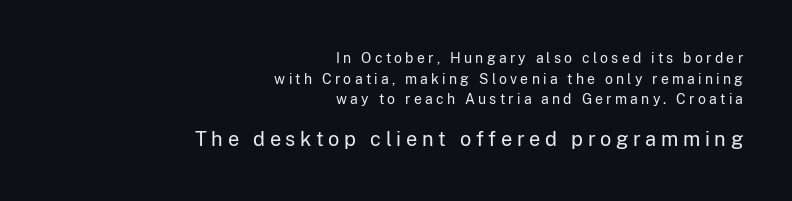
{"italic": "no", "bold": "no", "underline": "no", "align": "right", "line_spacing": "normal", "line_spacing_ratio": 1.48, "letter_spacing": "wide", "letter_spacing_em": 0.23, "larger_block": "second", "size_ratio": 1.43, "glyph_px": 20}
